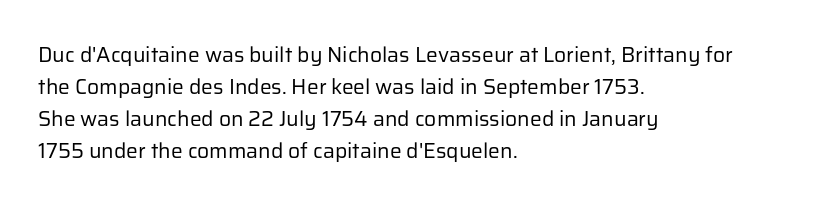
The image shows 21 px text type, upright; set left-aligned, normal line spacing (1.53x), normal letter spacing, not underlined.
